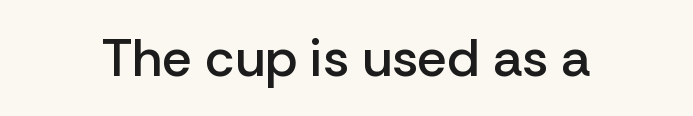
{"serif": "no", "italic": "no", "bold": "semi", "weight": "semibold", "width": "normal", "stroke_contrast": "low", "x_height": "medium", "monospaced": "no", "underline": "no", "letter_spacing": "normal", "letter_spacing_em": 0.0, "glyph_px": 53}
